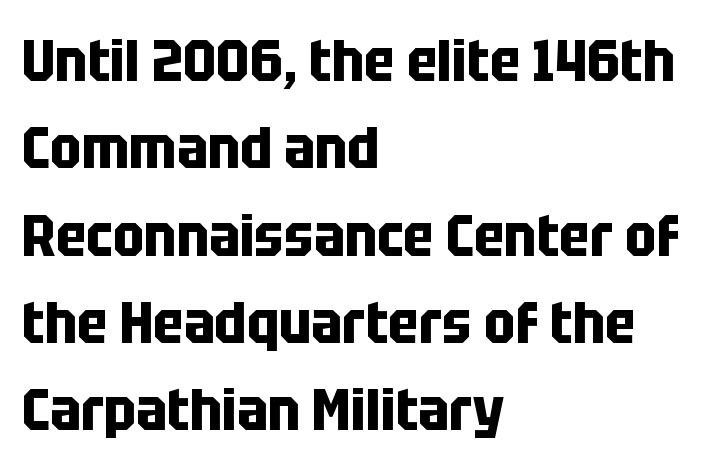
Q: Is the text bold? A: Yes.
Q: Is the text italic (slanted)? A: No, it is upright.
Q: Is the typeface a serif or a sans-serif typeface? A: Sans-serif.
Q: Is the text underlined? A: No.
Q: How is the paragraph aligned? A: Left-aligned.
Q: Is the spacing between letters normal or unusually wide? A: Normal.
Q: Is the spacing between lines tight, normal or loose? A: Normal.
Q: Width (condensed, normal, or wide)? A: Condensed.
Q: Stroke contrast? A: Low.
Q: x-height? A: Large.
Q: Monospaced? A: No.
